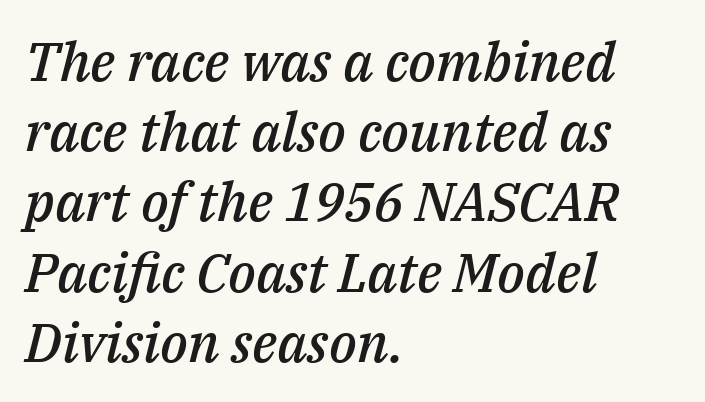
The image shows 54 px semibold type, italic (leaning right); set left-aligned, normal line spacing (1.3x), normal letter spacing, not underlined; medium stroke contrast and a medium x-height.
